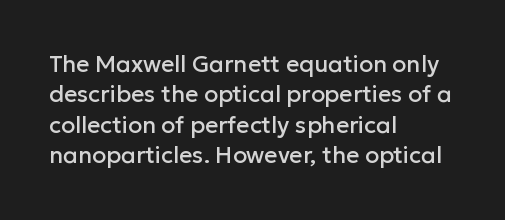
Q: Is the text italic (slanted)? A: No, it is upright.
Q: Is the text underlined? A: No.
Q: How is the paragraph aligned? A: Left-aligned.
Q: Is the spacing between letters normal or unusually wide? A: Normal.
Q: Is the spacing between lines tight, normal or loose? A: Normal.
